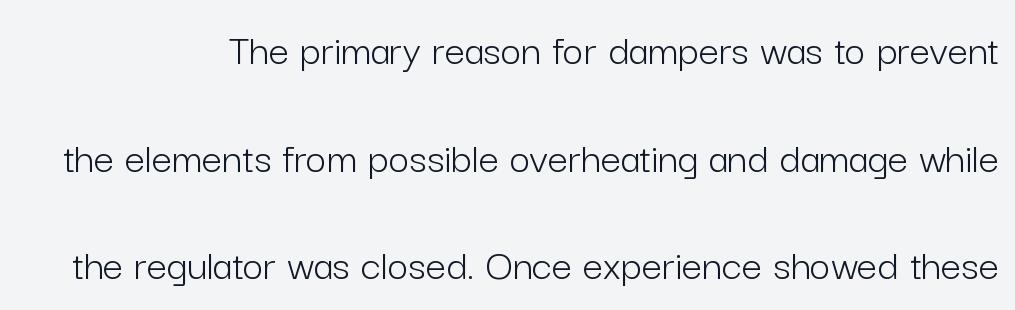
{"serif": "no", "italic": "no", "bold": "no", "weight": "light", "width": "normal", "stroke_contrast": "low", "x_height": "medium", "monospaced": "no", "underline": "no", "line_spacing": "loose", "line_spacing_ratio": 2.39, "letter_spacing": "normal", "letter_spacing_em": 0.0, "glyph_px": 45}
